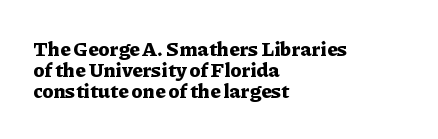
{"italic": "no", "bold": "yes", "underline": "no", "align": "left", "line_spacing": "tight", "line_spacing_ratio": 1.06, "letter_spacing": "normal", "letter_spacing_em": 0.0, "glyph_px": 20}
